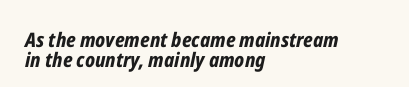
Q: Is the text bold? A: Yes.
Q: Is the text italic (slanted)? A: Yes, it leans right by about 12 degrees.
Q: Is the text underlined? A: No.
Q: How is the paragraph aligned? A: Left-aligned.
Q: Is the spacing between letters normal or unusually wide? A: Normal.
Q: Is the spacing between lines tight, normal or loose? A: Tight.
